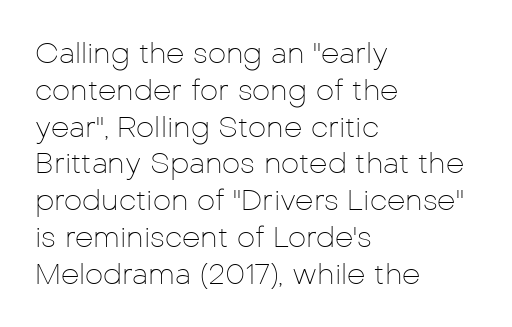
{"serif": "no", "italic": "no", "bold": "no", "weight": "thin", "width": "normal", "stroke_contrast": "low", "x_height": "medium", "monospaced": "no", "underline": "no", "align": "left", "line_spacing": "normal", "line_spacing_ratio": 1.27, "letter_spacing": "normal", "letter_spacing_em": 0.0, "glyph_px": 29}
